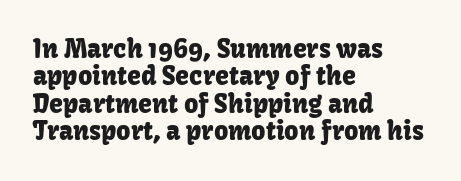
Q: Is the text italic (slanted)? A: No, it is upright.
Q: Is the text underlined? A: No.
Q: How is the paragraph aligned? A: Left-aligned.
Q: Is the spacing between letters normal or unusually wide? A: Normal.
Q: Is the spacing between lines tight, normal or loose? A: Tight.
